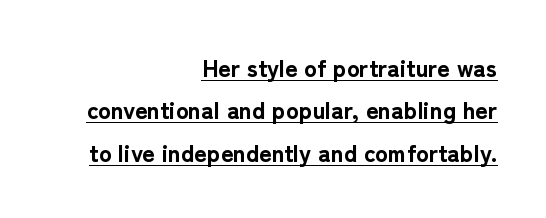
The image shows 24 px bold type, upright; set right-aligned, line spacing 1.77x, normal letter spacing, underlined.
